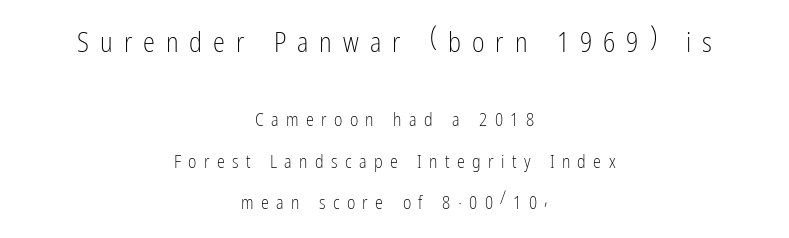
Q: Is the text bold? A: No.
Q: Is the text italic (slanted)? A: No, it is upright.
Q: Is the text underlined? A: No.
Q: How is the paragraph aligned? A: Centered.
Q: Is the spacing between letters normal or unusually wide? A: Unusually wide.
Q: Is the spacing between lines tight, normal or loose? A: Loose.
Q: Which block of text is set in a larger size, the first (top) or the second (bottom)? A: The first (top) one.
